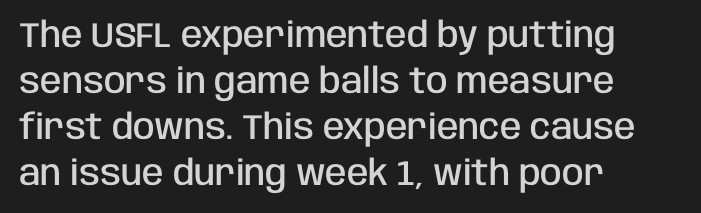
{"serif": "no", "italic": "no", "bold": "semi", "weight": "semibold", "width": "condensed", "stroke_contrast": "low", "x_height": "large", "monospaced": "no", "underline": "no", "align": "left", "line_spacing": "normal", "line_spacing_ratio": 1.31, "letter_spacing": "normal", "letter_spacing_em": 0.0, "glyph_px": 35}
